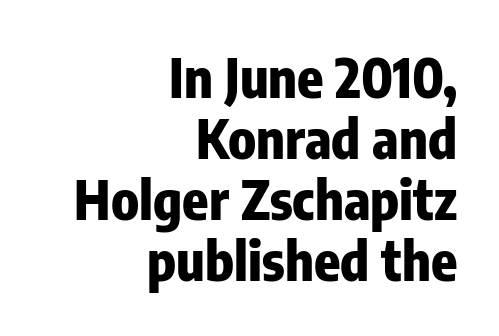
{"serif": "no", "italic": "no", "bold": "yes", "weight": "heavy", "width": "condensed", "stroke_contrast": "low", "x_height": "medium", "monospaced": "no", "underline": "no", "align": "right", "line_spacing": "tight", "line_spacing_ratio": 1.13, "letter_spacing": "normal", "letter_spacing_em": 0.0, "glyph_px": 54}
